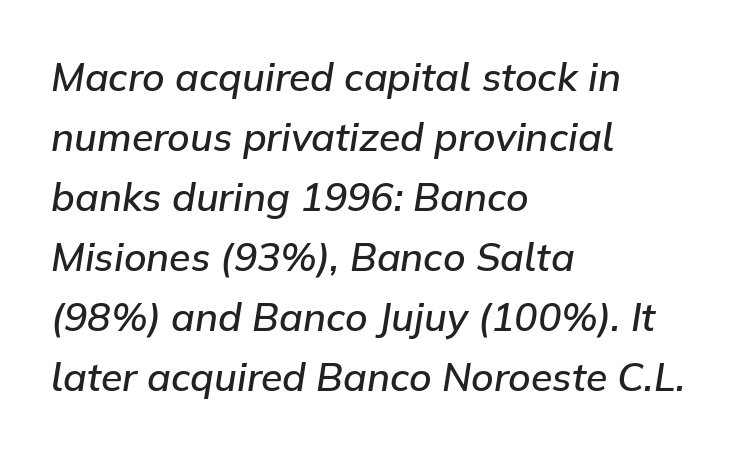
The rendering uses natural spacing where letterforms have individual widths. Italic? Definitely — the glyphs are oblique. Weight: semibold (demi). Tracking here is standard; glyphs follow each other at the usual distance. Each line starts at the same left margin while the right side varies. Underlining? Definitely not there.
